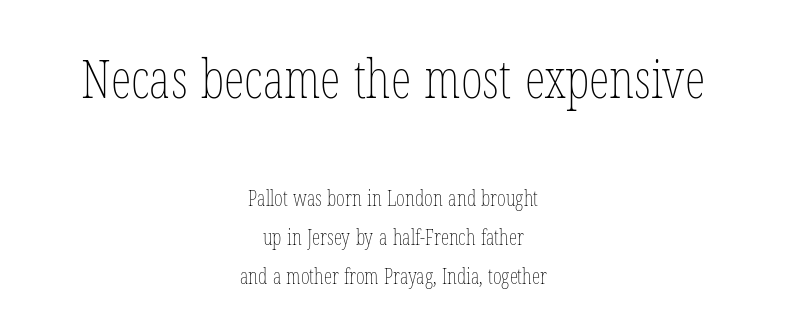
Top chunk: large. Bottom chunk: small. Alignment: centered. The strokes carry an ordinary text weight at most. Is the letter spacing exaggerated? No — it looks like the ordinary default. The letters advance in unequal steps, a hallmark of proportional type. Quick note: underline off.
